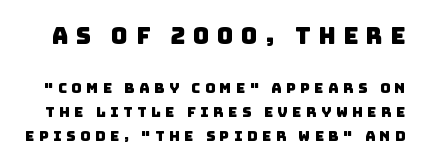
The line texture is sparse and dotted thanks to wide tracking. Underlining? Definitely not there. Block one is the big one; block two sits smaller underneath.
